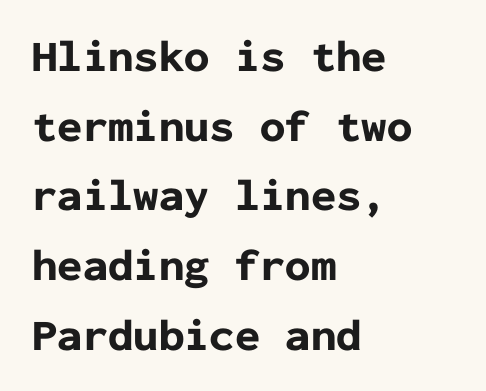
The image shows 45 px bold sans-serif type, upright, monospaced; set left-aligned, normal line spacing (1.55x), normal letter spacing, not underlined; low stroke contrast and a medium x-height.
